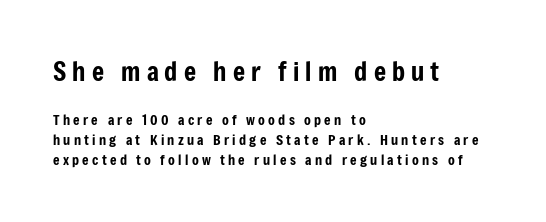
This block has exactly the height ordinary leading produces. Bigger letters appear in the top chunk; the bottom chunk is reduced. Every stem runs plumb, perpendicular to the baseline. Each row of text sits above clean, open space. Inter-character spacing is expanded well beyond the font's built-in metrics. Leftover space on each line is placed entirely after the last word.
